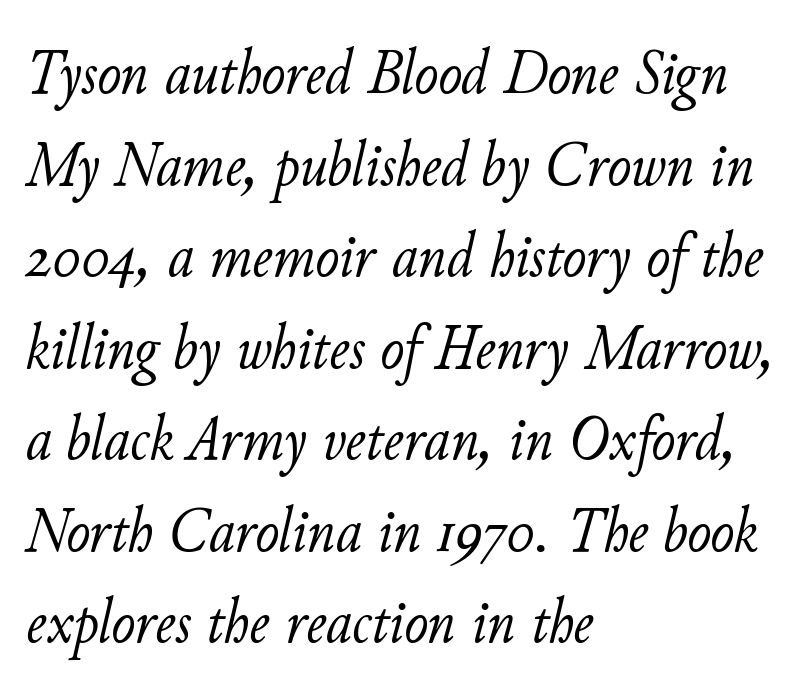
Q: Is the text bold? A: No.
Q: Is the text italic (slanted)? A: Yes, it leans right by about 11 degrees.
Q: Is the text underlined? A: No.
Q: How is the paragraph aligned? A: Left-aligned.
Q: Is the spacing between letters normal or unusually wide? A: Normal.
Q: Is the spacing between lines tight, normal or loose? A: Normal.
Q: Width (condensed, normal, or wide)? A: Normal.
Q: Stroke contrast? A: Low.
Q: x-height? A: Small.
Q: Monospaced? A: No.
